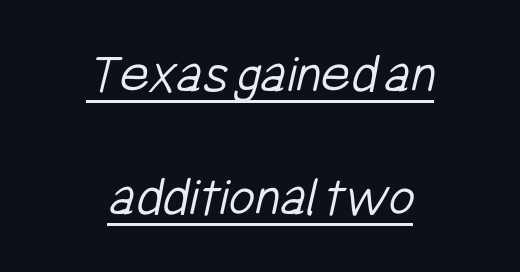
Spacing between characters is what you'd get straight out of the box. In CSS terms this would be text-align: center. Spacing verdict: proportional, widths tailored to each character. The font is comparable to plain body text, perhaps lighter.
